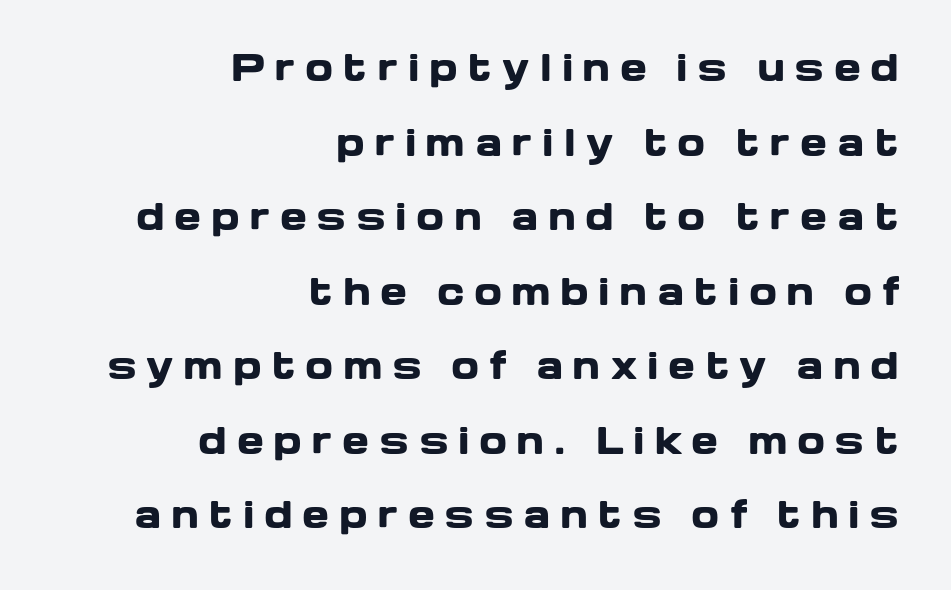
The image shows 36 px heavy, wide sans-serif type, upright; set right-aligned, loose line spacing (2.07x), unusually wide letter spacing (+0.26 em), not underlined; low stroke contrast and a medium x-height.
